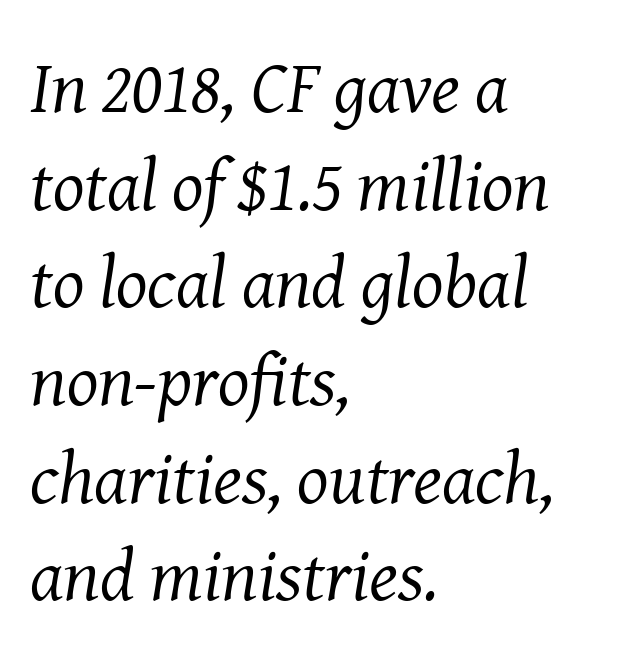
Q: Is the text bold? A: No.
Q: Is the text italic (slanted)? A: Yes, it leans right by about 8 degrees.
Q: Is the typeface a serif or a sans-serif typeface? A: Serif.
Q: Is the text underlined? A: No.
Q: How is the paragraph aligned? A: Left-aligned.
Q: Is the spacing between letters normal or unusually wide? A: Normal.
Q: Is the spacing between lines tight, normal or loose? A: Normal.
Q: Width (condensed, normal, or wide)? A: Normal.
Q: Stroke contrast? A: Medium.
Q: x-height? A: Medium.
Q: Monospaced? A: No.
